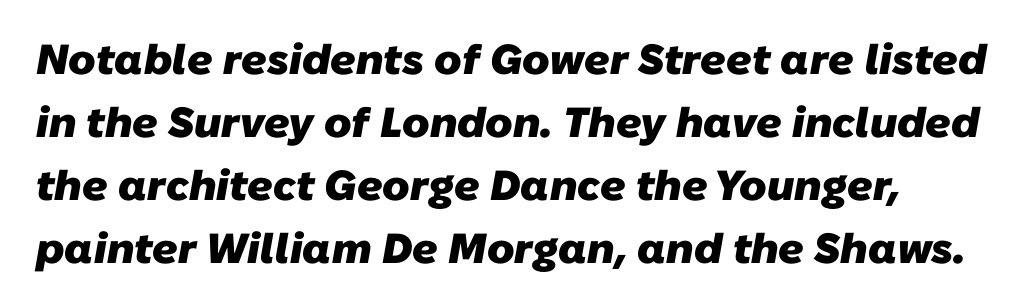
Note the varied advance widths — an 'i' is clearly narrower than an 'm'. Check under the words: just untouched page. Its strokes are broad and dark, the hallmark of bold type. Regarding serifs, this sample does without them.
